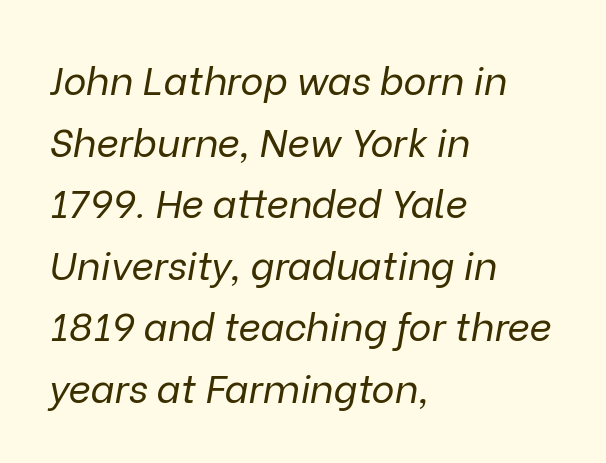
{"italic": "yes", "lean": "right", "slant_degrees": 9, "bold": "no", "weight": "regular", "width": "normal", "stroke_contrast": "low", "x_height": "medium", "monospaced": "no", "underline": "no", "align": "left", "line_spacing": "normal", "line_spacing_ratio": 1.58, "letter_spacing": "normal", "letter_spacing_em": 0.0, "glyph_px": 39}
